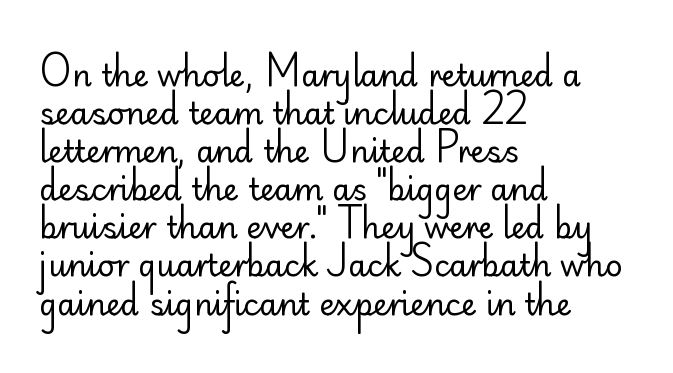
{"serif": "no", "italic": "no", "bold": "no", "weight": "regular", "width": "normal", "stroke_contrast": "low", "x_height": "small", "monospaced": "no", "underline": "no", "align": "left", "line_spacing": "normal", "line_spacing_ratio": 1.27, "letter_spacing": "normal", "letter_spacing_em": 0.0, "glyph_px": 30}
